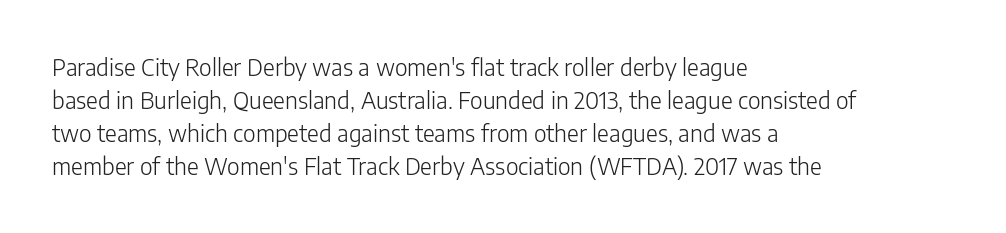
{"italic": "no", "bold": "no", "underline": "no", "align": "left", "line_spacing": "normal", "line_spacing_ratio": 1.43, "letter_spacing": "normal", "letter_spacing_em": 0.0, "glyph_px": 23}
